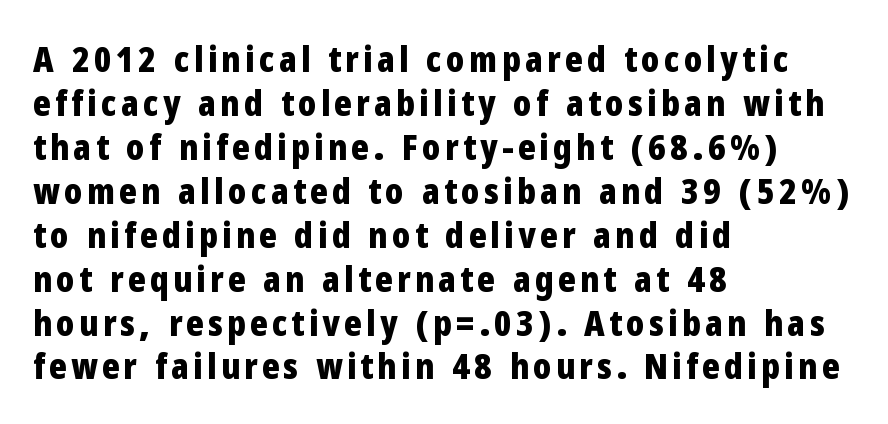
Here the designer chose a conventional face with non-uniform glyph widths. The letters stand upright; this is a roman face. This is sans-serif lettering, the kind often seen on screens and signage. The font is running at its bold setting. A classic flush-left, rag-right setting is used for this passage. Glance below the letters and you will spot only blank space.
